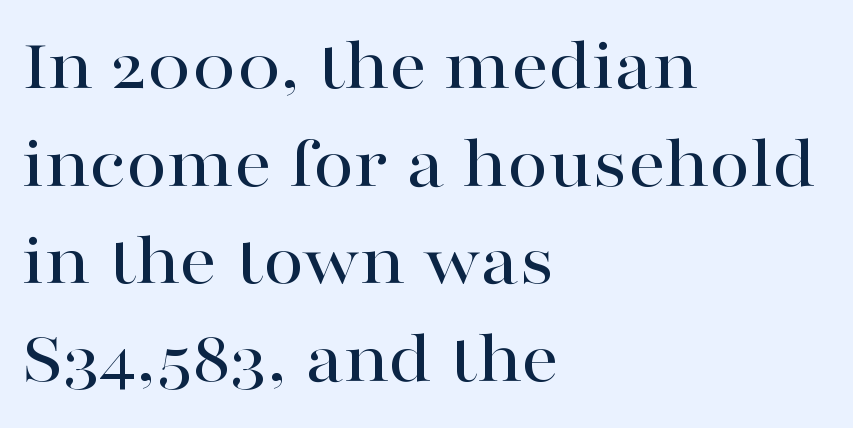
Rule under the text: the space is simply empty. Horizontal alignment here is leftward, the default for most running prose. This sample uses a serif face. Upright lettering throughout. Think of a printed novel: that variable character pitch is what you see here. How are the letters spaced? Ordinarily, with no added tracking.
